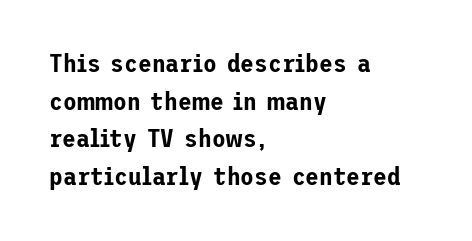
Descender tails drop into unmarked territory. If you drew a ruler down the left edge, every line would touch it. Nope, not italic — everything's standing straight. Successive baselines arrive at the customary interval. Tracking value appears to be zero — textbook default spacing.
